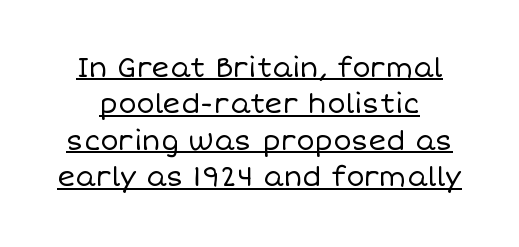
The image shows 27 px text type, upright; set normal line spacing (1.35x), normal letter spacing, underlined.
